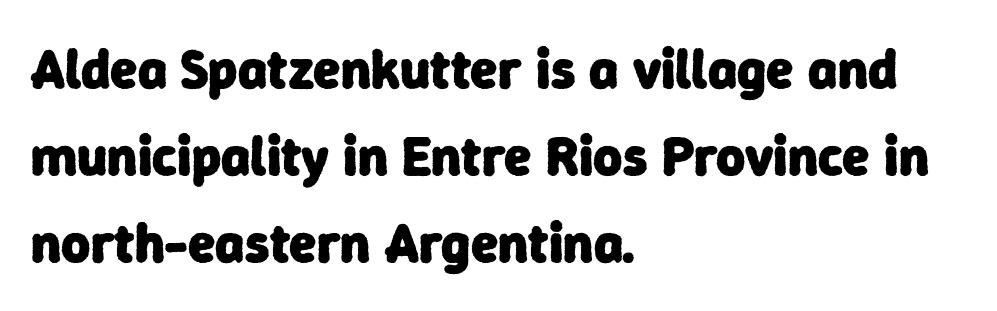
Horizontal alignment here is leftward, the default for most running prose. Do the characters align in a grid? No, the font is proportional. The face used here has the dense, thick strokes of a bold. Glyph-to-glyph distance matches everyday printed text. In terms of letterform style, serifs are entirely absent. The block of text has a typical density, with ordinary space between rows.
